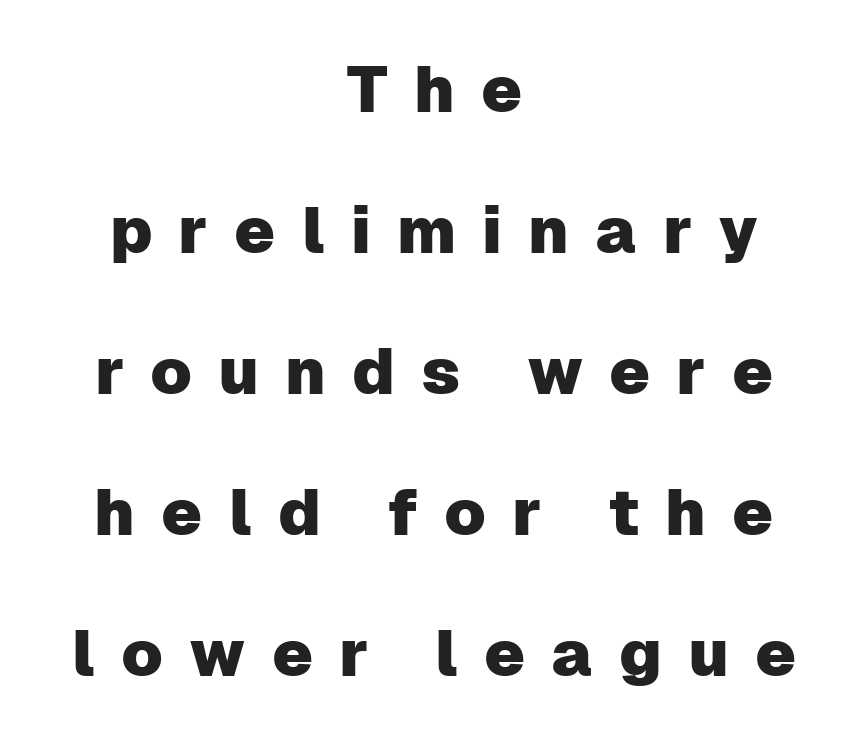
The image shows 65 px sans-serif type, upright; set centered, loose line spacing (2.17x), unusually wide letter spacing (+0.4 em), not underlined; low stroke contrast and a medium x-height.
